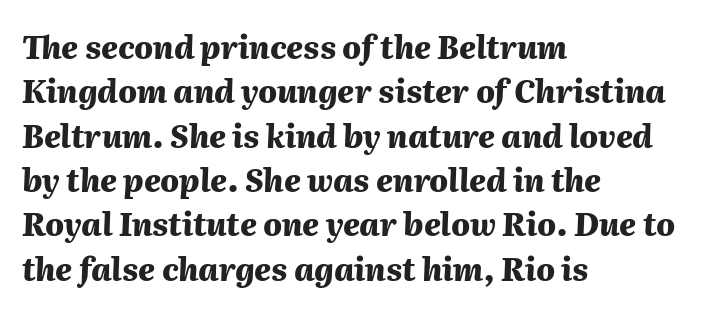
The image shows 31 px heavy type, italic (leaning right); set left-aligned, normal line spacing (1.43x), normal letter spacing, not underlined; medium stroke contrast and a medium x-height.
